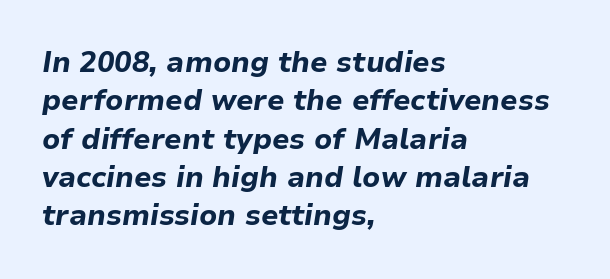
The image shows 29 px bold type, italic (leaning right); set left-aligned, normal line spacing (1.32x), normal letter spacing, not underlined; low stroke contrast and a medium x-height.
